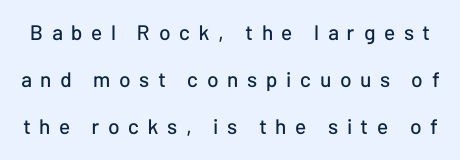
Posture: upright roman. Quick note: interline space is abundant. The specimen omits any rule beneath the text block's lines. The horizontal fit of the characters is loose and conspicuously gappy.
